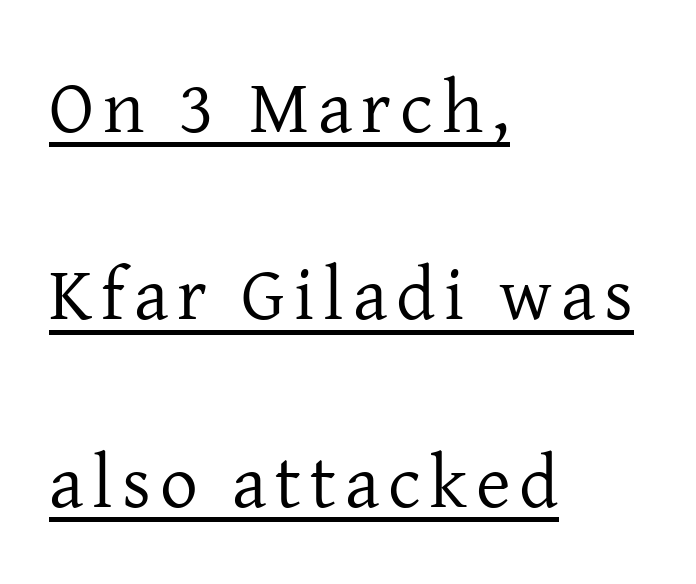
{"serif": "yes", "italic": "no", "bold": "no", "weight": "regular", "width": "normal", "stroke_contrast": "low", "x_height": "medium", "monospaced": "no", "underline": "yes", "align": "left", "line_spacing": "loose", "line_spacing_ratio": 2.5, "glyph_px": 75}
